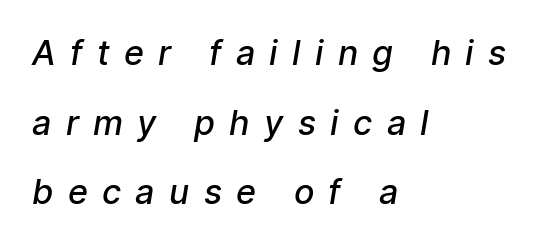
{"serif": "no", "bold": "semi", "weight": "semibold", "width": "normal", "stroke_contrast": "low", "x_height": "medium", "monospaced": "no", "underline": "no", "align": "left", "line_spacing": "loose", "line_spacing_ratio": 2.05, "letter_spacing": "wide", "letter_spacing_em": 0.42, "glyph_px": 34}
